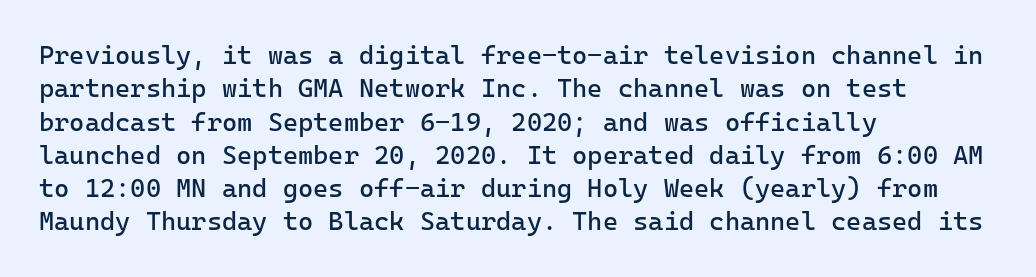
Compared with typical paragraphs, the rows here are spaced about the same. The letters stand straight up with perfectly vertical stems. Short and long lines alike share a common starting point at left. Is the stroke heavy? The answer is a plain regular-or-lighter. In terms of letterspacing, this is plain default setting. Just letters on the line, the space beneath them empty.
